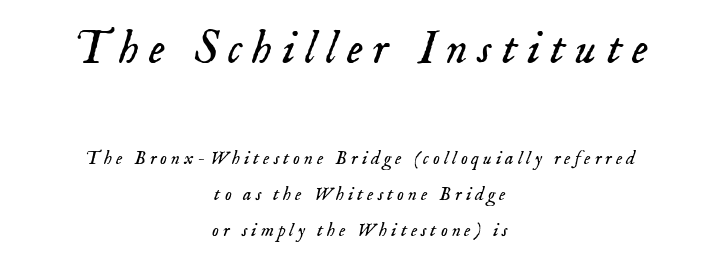
Layout note: lines centered. Tall strokes in this sample are angled rather than plumb. The type family on display is of the serif kind. Nothing heavy about these letters — not bold at all.
